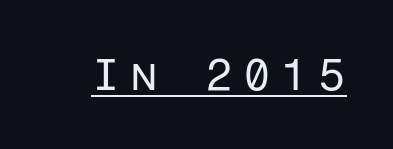
{"serif": "no", "italic": "no", "bold": "no", "weight": "regular", "width": "normal", "stroke_contrast": "low", "x_height": "medium", "monospaced": "yes", "underline": "yes", "letter_spacing": "wide", "letter_spacing_em": 0.22, "glyph_px": 45}
